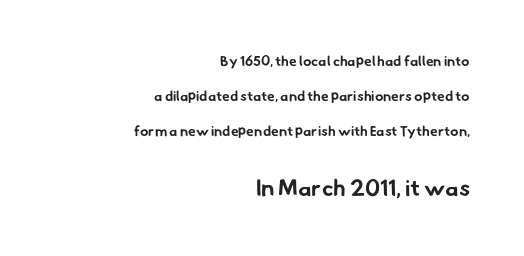
The image shows 23 px bold type; set right-aligned, loose line spacing (2.5x), normal letter spacing, not underlined; the second (bottom) block is 1.64x larger.
